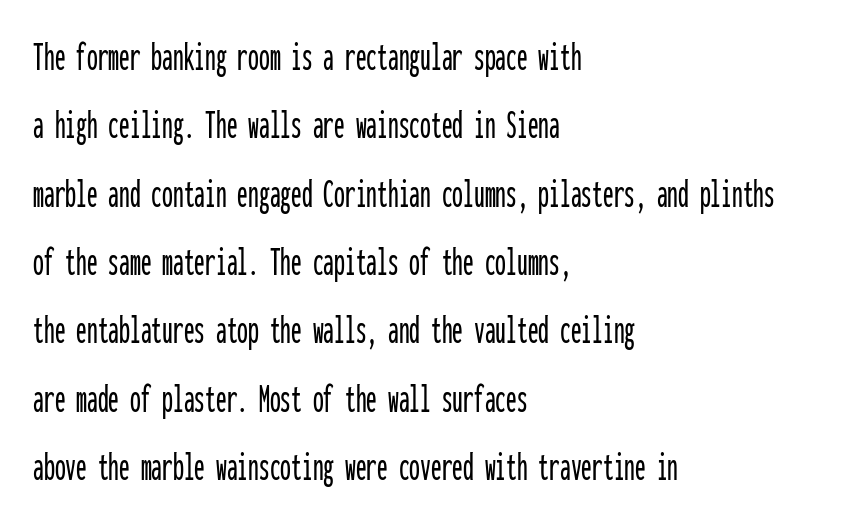
The image shows 43 px condensed sans-serif type, upright, monospaced; set left-aligned, normal line spacing (1.59x), normal letter spacing, not underlined; low stroke contrast and a medium x-height.
